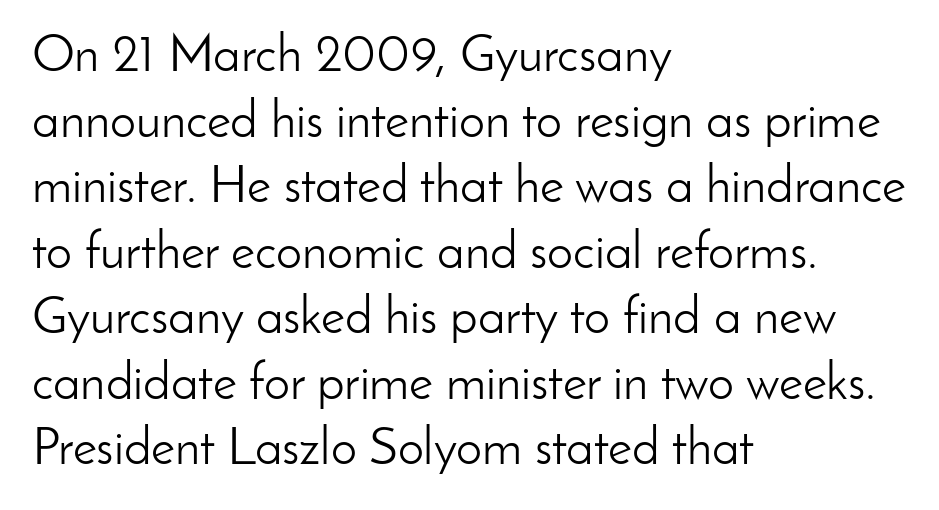
The image shows 52 px light sans-serif type, upright; set left-aligned, normal line spacing (1.26x), normal letter spacing, not underlined; low stroke contrast and a small x-height.
